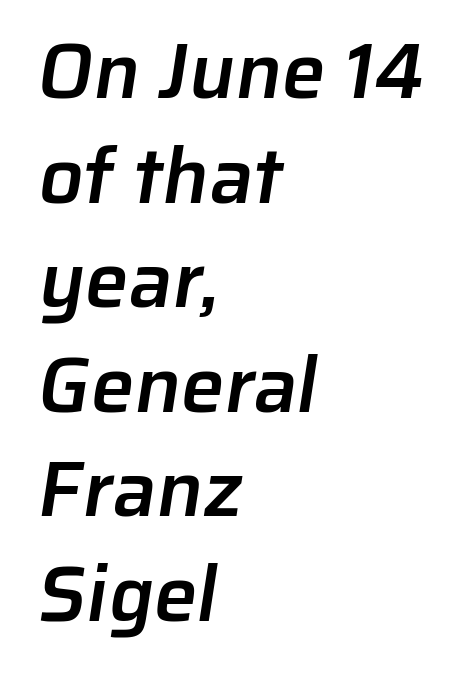
Compared with typical body copy, the letter spacing here is the same. The rag falls on the right side of this text block. A bare baseline throughout the passage. The rendering uses natural spacing where letterforms have individual widths. On the weight axis this lands at semibold, roughly 600.
